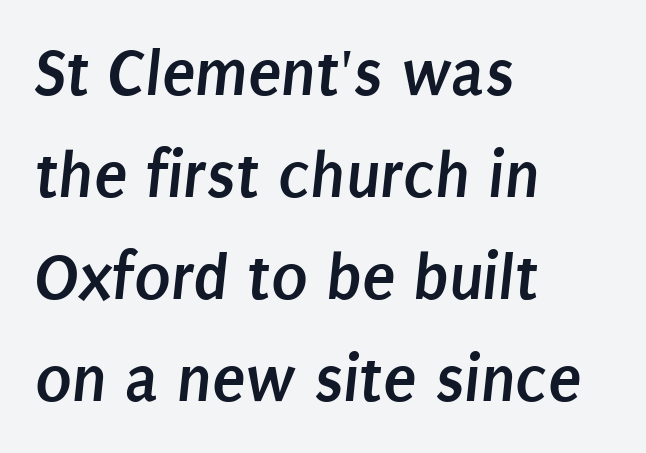
Q: Is the text bold? A: Yes.
Q: Is the typeface a serif or a sans-serif typeface? A: Sans-serif.
Q: Is the text underlined? A: No.
Q: How is the paragraph aligned? A: Left-aligned.
Q: Is the spacing between letters normal or unusually wide? A: Normal.
Q: Is the spacing between lines tight, normal or loose? A: Normal.
Q: Width (condensed, normal, or wide)? A: Condensed.
Q: Stroke contrast? A: Low.
Q: x-height? A: Large.
Q: Monospaced? A: No.
